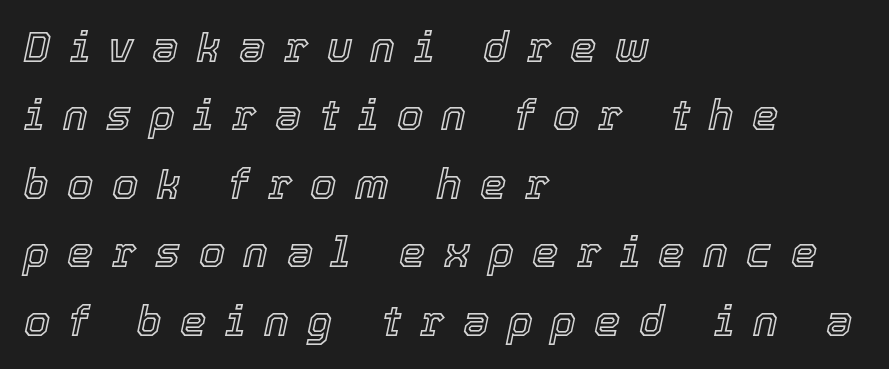
Decoration check: the copy has no underline. The face used here is rendered with a markedly widened letterfit. Observe the lean: these are italic letterforms. Spacing verdict: proportional, widths tailored to each character.
